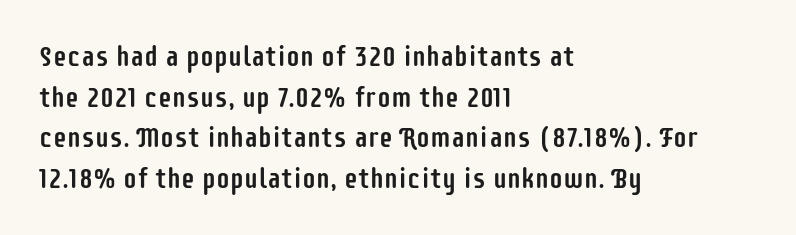
In terms of letterform style, serifs are entirely absent. Here the designer chose a conventional face with non-uniform glyph widths. Between one letter and the next there's only the usual sliver of space. Unmarked baselines from the first word to the last. The passage shown stacks its lines at a standard gap.
